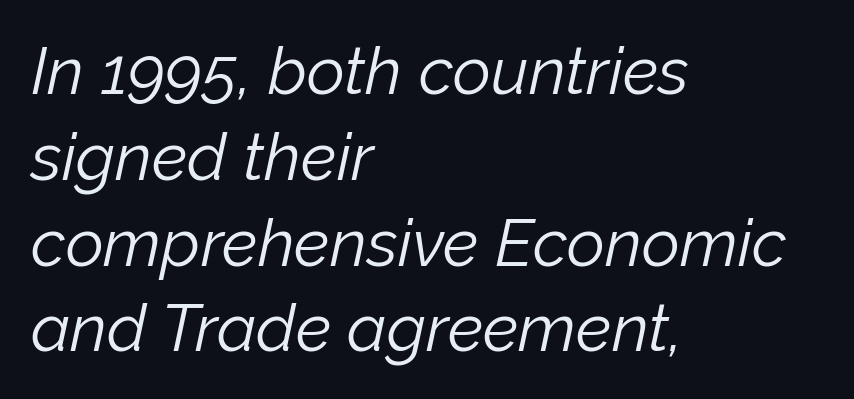
Letter spacing: default. The letters are slanted; this is an italic face. Summary of vertical rhythm: regular, with standard interline spacing. Proportional: the letters do not fall into vertical columns. The lines are quadded left. The font sits on the lighter half of the weight spectrum, regular included.
